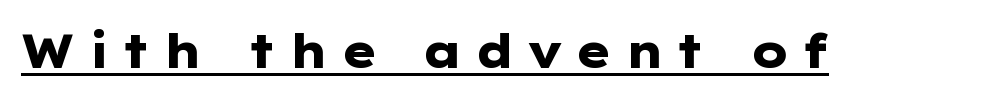
The image shows 47 px heavy, wide sans-serif type, upright; set unusually wide letter spacing (+0.25 em), underlined; low stroke contrast and a medium x-height.
